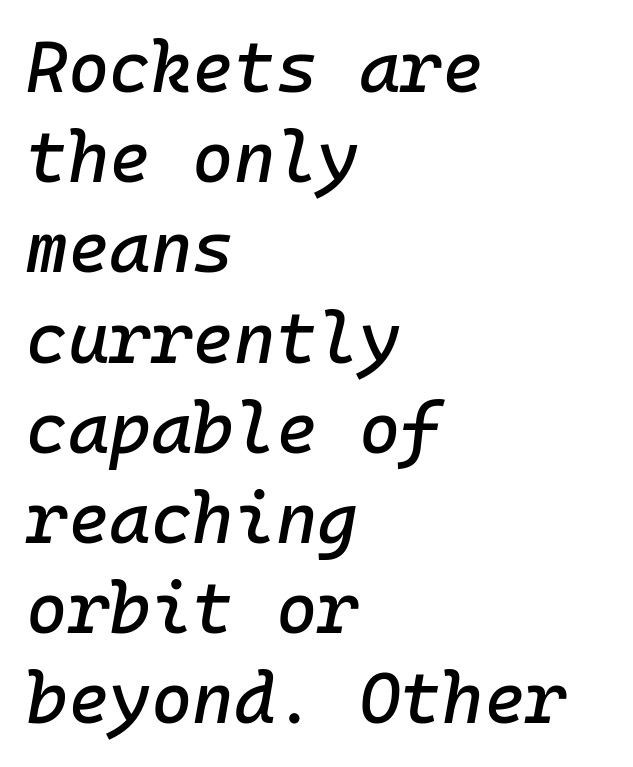
{"italic": "yes", "lean": "right", "slant_degrees": 10, "width": "normal", "stroke_contrast": "low", "x_height": "medium", "monospaced": "yes", "underline": "no", "align": "left", "line_spacing": "normal", "line_spacing_ratio": 1.27, "letter_spacing": "normal", "letter_spacing_em": 0.0, "glyph_px": 71}
